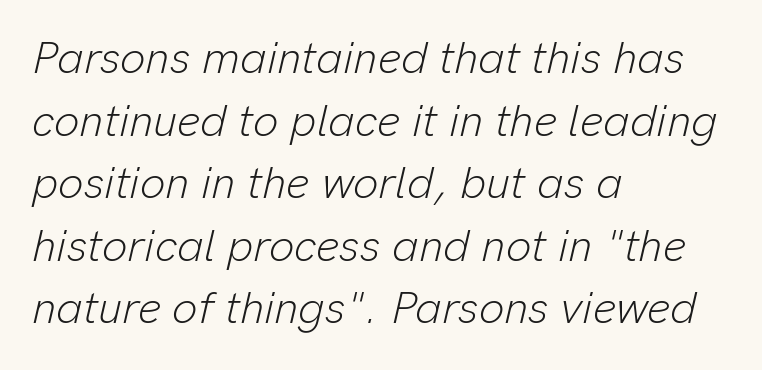
A student would call this left alignment; a typographer would say flush left, rag right. Stroke mass is kept to a normal reading level or below. Quick note: italic. Is this a fixed-width face? No — the glyphs have proportional, varying widths. Underlining? Definitely not there. How are the letters spaced? Ordinarily, with no added tracking.
